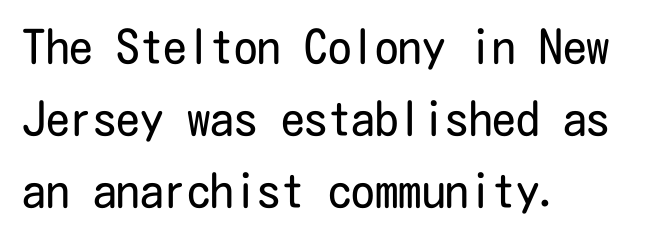
Does extra space separate the letters? No, they use regular spacing. The strokes carry an ordinary text weight at most. The lines in this sample share a left origin and differ only in where they stop. The glyphs in this specimen are sans serif. The leading is moderate, giving the passage an even texture.
